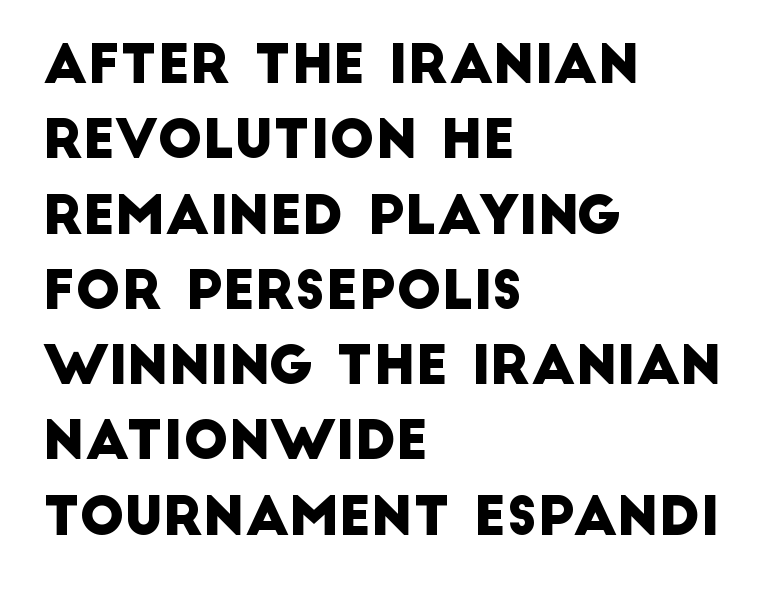
Q: Is the typeface a serif or a sans-serif typeface? A: Sans-serif.
Q: Is the text underlined? A: No.
Q: How is the paragraph aligned? A: Left-aligned.
Q: Is the spacing between letters normal or unusually wide? A: Normal.
Q: Is the spacing between lines tight, normal or loose? A: Normal.
Q: Width (condensed, normal, or wide)? A: Normal.
Q: Stroke contrast? A: Low.
Q: x-height? A: Large.
Q: Monospaced? A: No.
